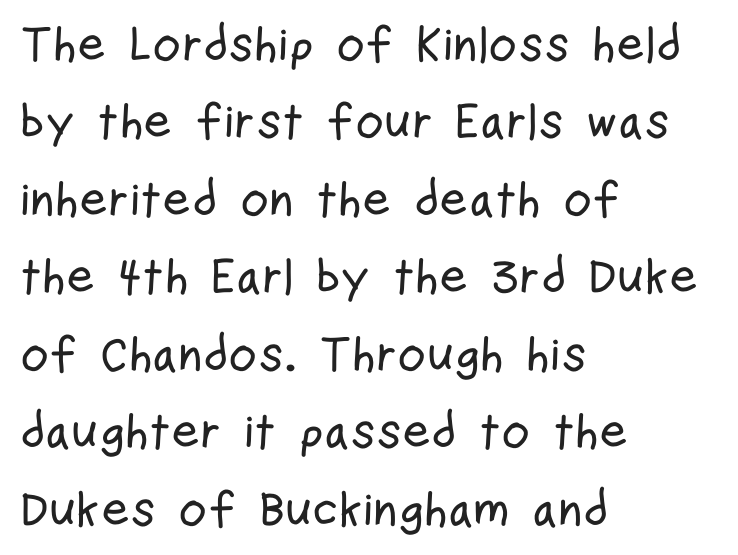
The baseline area is clear. The rendering uses natural spacing where letterforms have individual widths. No feet cap the strokes, marking this as sans-serif type. Characters follow at the spacing the type designer built in. Compared with a centered layout, this one pins lines to the left instead.
